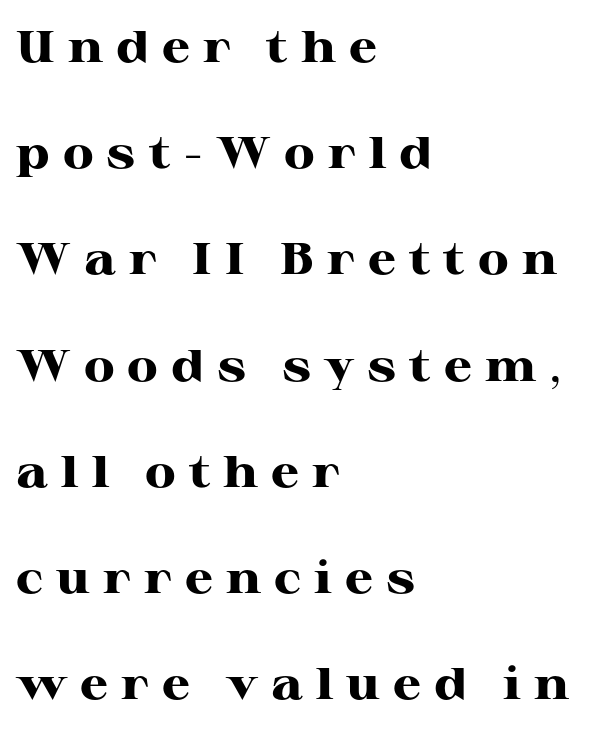
These lines were composed using upright roman letters. Quick note: interline space is abundant. Stroke thickness is high; the sample reads as a true bold. Letters rest on an invisible, unmarked baseline. Is this a sans? No — the strokes have serifs. Looks like regular typesetting: each glyph gets only the width it needs.
